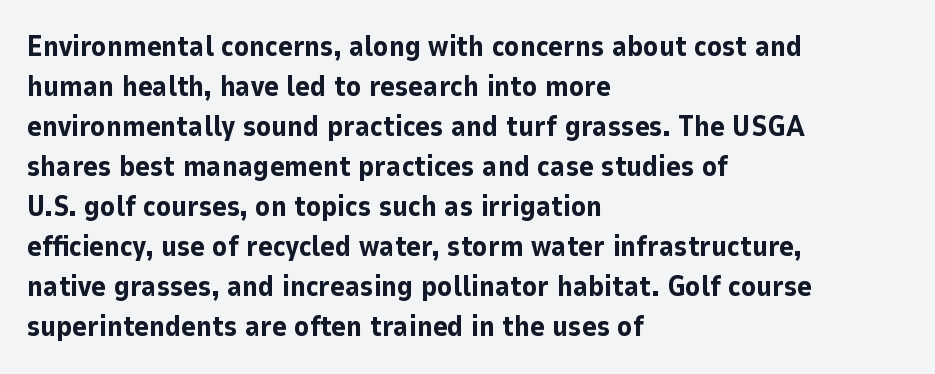
{"serif": "no", "italic": "no", "bold": "yes", "weight": "bold", "width": "normal", "stroke_contrast": "low", "x_height": "medium", "monospaced": "no", "underline": "no", "align": "left", "line_spacing": "normal", "line_spacing_ratio": 1.43, "letter_spacing": "normal", "letter_spacing_em": 0.0, "glyph_px": 28}
